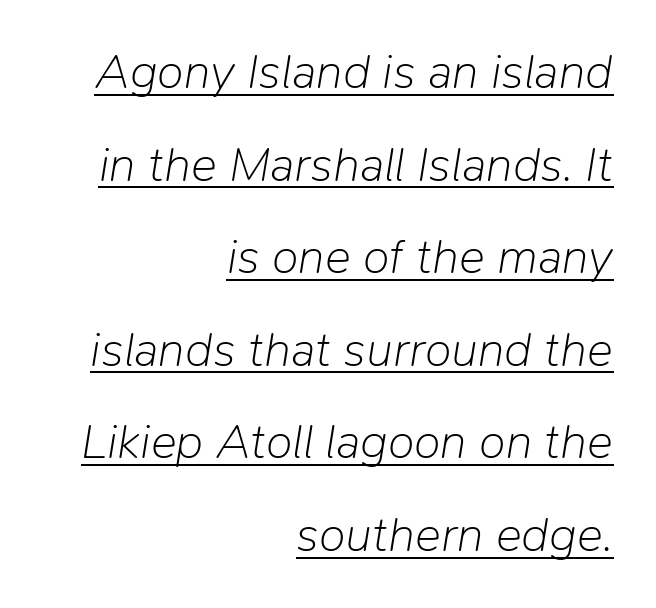
These lines are rendered in a variable-pitch font. A rule runs beneath these lines of type. The font's italic variant was chosen for this text. The setting favours the right margin, as signatures and pull-quotes sometimes do. Letters have the restrained weight of plain body copy at most. Each word holds together tightly as a unit, with standard inter-letter gaps.
